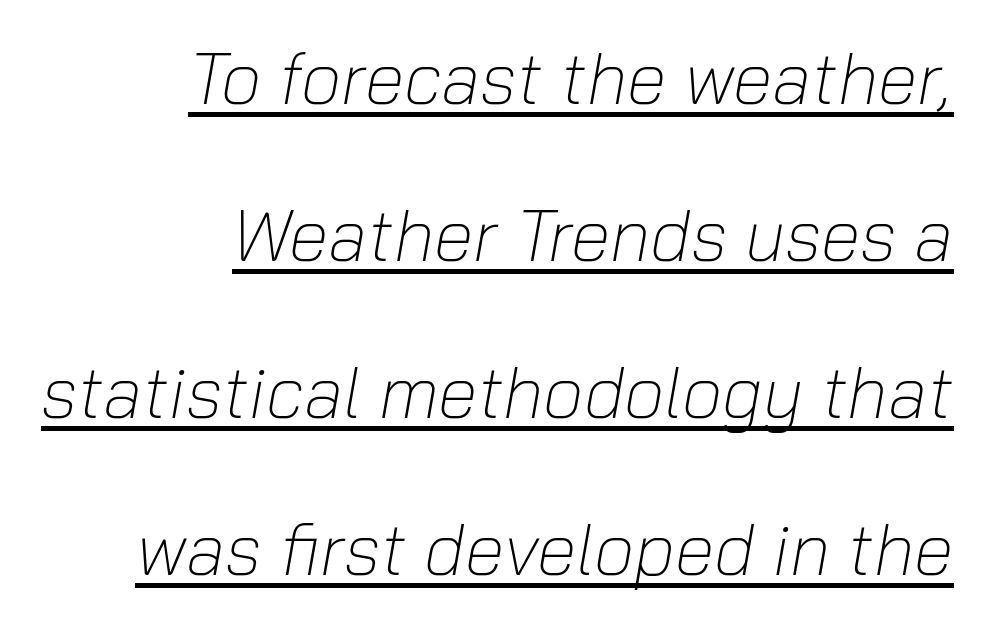
{"italic": "yes", "lean": "right", "slant_degrees": 10, "bold": "no", "weight": "light", "width": "normal", "stroke_contrast": "low", "x_height": "medium", "monospaced": "no", "underline": "yes", "align": "right", "line_spacing": "loose", "line_spacing_ratio": 2.18, "letter_spacing": "normal", "letter_spacing_em": 0.0, "glyph_px": 72}
